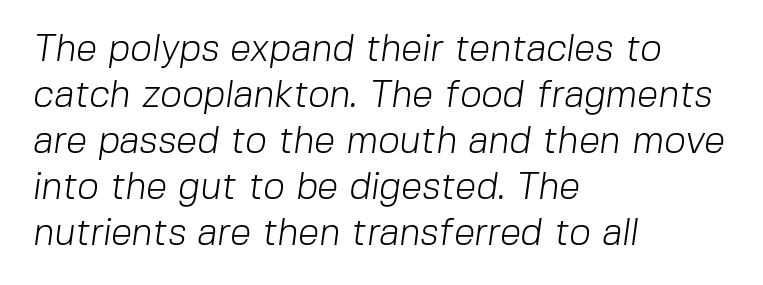
The image shows 38 px light sans-serif type; set left-aligned, line spacing 1.21x, normal letter spacing, not underlined; low stroke contrast and a medium x-height.
